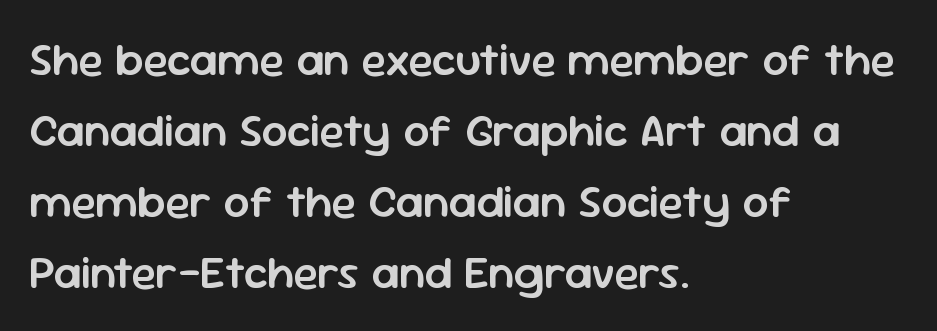
Q: Is the text bold? A: Semi-bold.
Q: Is the text italic (slanted)? A: No, it is upright.
Q: Is the typeface a serif or a sans-serif typeface? A: Sans-serif.
Q: Is the text underlined? A: No.
Q: How is the paragraph aligned? A: Left-aligned.
Q: Is the spacing between letters normal or unusually wide? A: Normal.
Q: Is the spacing between lines tight, normal or loose? A: Normal.
Q: Width (condensed, normal, or wide)? A: Normal.
Q: Stroke contrast? A: Low.
Q: x-height? A: Medium.
Q: Monospaced? A: No.
